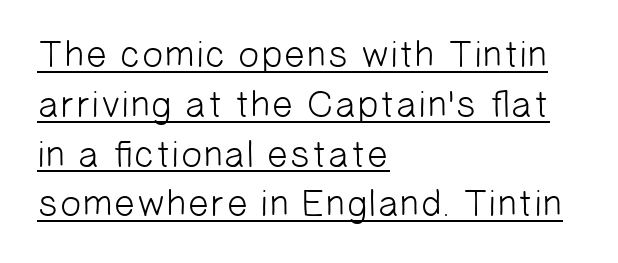
The lines are quadded left. Glyph-to-glyph distance matches everyday printed text. This is underlined copy, the kind a proofreader might mark for attention. Each letter keeps its own natural width here, so spacing adapts to shape. These lines are composed in type without serifs.
